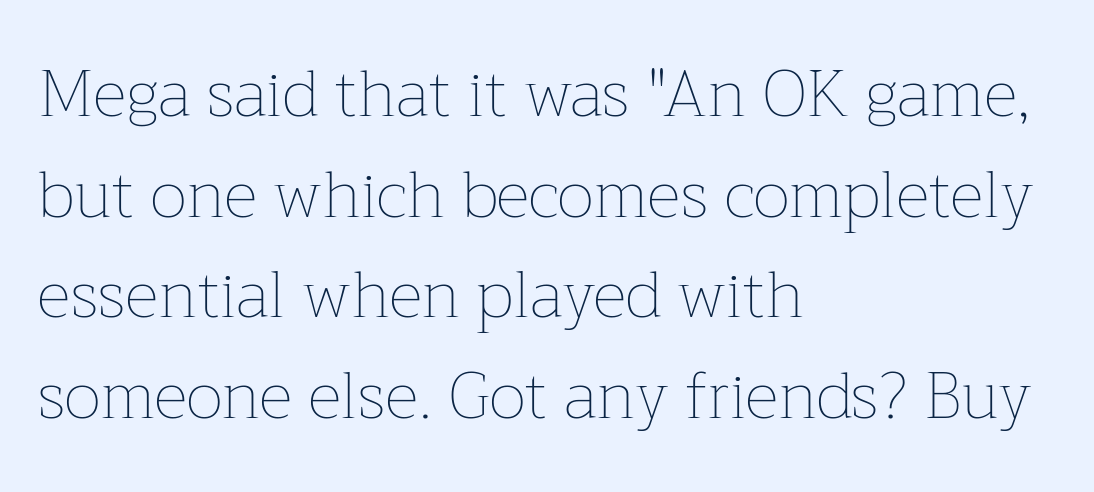
{"italic": "no", "bold": "no", "weight": "thin", "width": "normal", "stroke_contrast": "low", "x_height": "medium", "monospaced": "no", "underline": "no", "align": "left", "line_spacing": "normal", "line_spacing_ratio": 1.55, "letter_spacing": "normal", "letter_spacing_em": 0.0, "glyph_px": 65}
